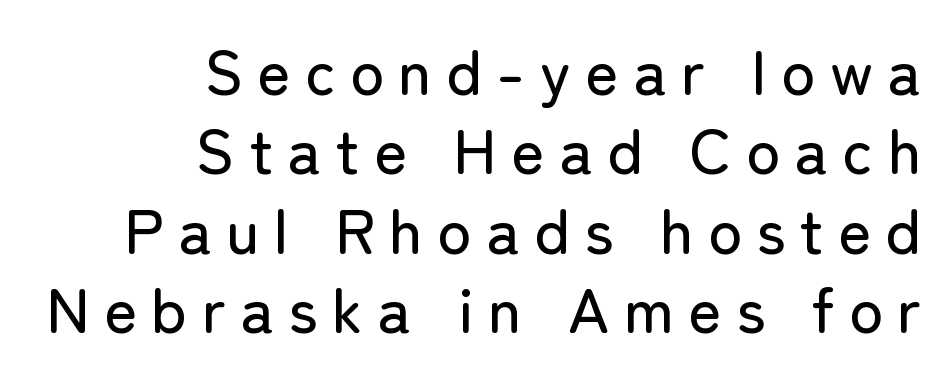
Q: Is the text italic (slanted)? A: No, it is upright.
Q: Is the typeface a serif or a sans-serif typeface? A: Sans-serif.
Q: Is the text underlined? A: No.
Q: How is the paragraph aligned? A: Right-aligned.
Q: Is the spacing between letters normal or unusually wide? A: Unusually wide.
Q: Is the spacing between lines tight, normal or loose? A: Normal.
Q: Width (condensed, normal, or wide)? A: Normal.
Q: Stroke contrast? A: Low.
Q: x-height? A: Medium.
Q: Monospaced? A: No.
